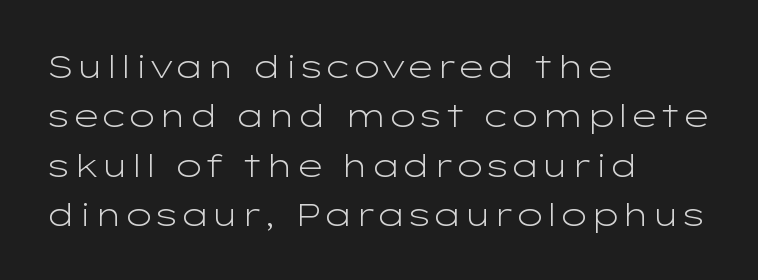
The image shows 32 px light, wide sans-serif type, upright; set left-aligned, normal line spacing (1.54x), normal letter spacing, not underlined; low stroke contrast and a medium x-height.
